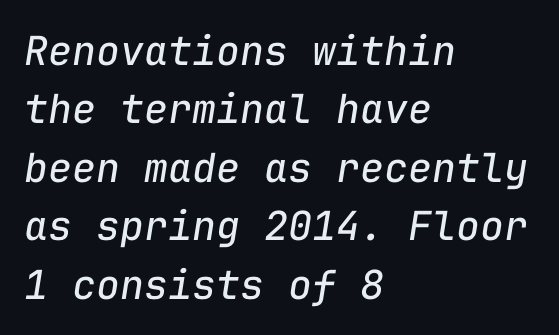
The image shows 40 px regular-weight type, italic (leaning right), monospaced; set left-aligned, normal line spacing (1.46x), normal letter spacing, not underlined; low stroke contrast and a medium x-height.
